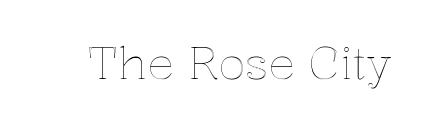
{"italic": "no", "width": "normal", "x_height": "medium", "monospaced": "no", "underline": "no", "letter_spacing": "normal", "letter_spacing_em": 0.0, "glyph_px": 45}
